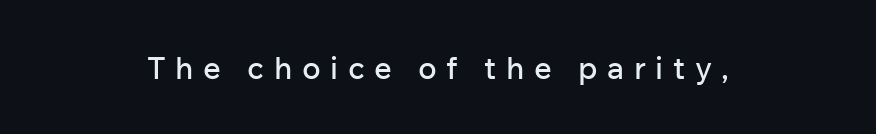
{"serif": "no", "italic": "no", "width": "normal", "stroke_contrast": "low", "x_height": "medium", "monospaced": "no", "underline": "no", "align": "center", "letter_spacing": "wide", "letter_spacing_em": 0.31, "glyph_px": 31}
